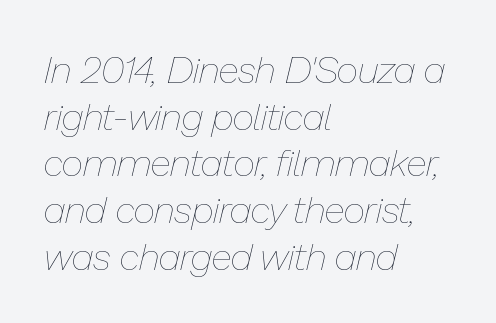
{"italic": "yes", "lean": "right", "slant_degrees": 13, "bold": "no", "weight": "thin", "width": "normal", "stroke_contrast": "low", "x_height": "medium", "monospaced": "no", "underline": "no", "align": "left", "line_spacing_ratio": 1.23, "letter_spacing": "normal", "letter_spacing_em": 0.0, "glyph_px": 38}
